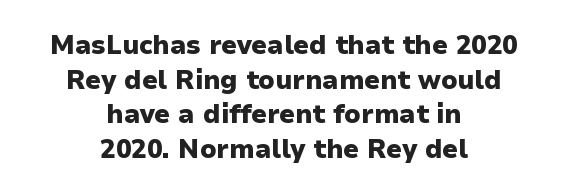
Q: Is the text bold? A: Yes.
Q: Is the text italic (slanted)? A: No, it is upright.
Q: Is the text underlined? A: No.
Q: How is the paragraph aligned? A: Centered.
Q: Is the spacing between letters normal or unusually wide? A: Normal.
Q: Is the spacing between lines tight, normal or loose? A: Normal.
